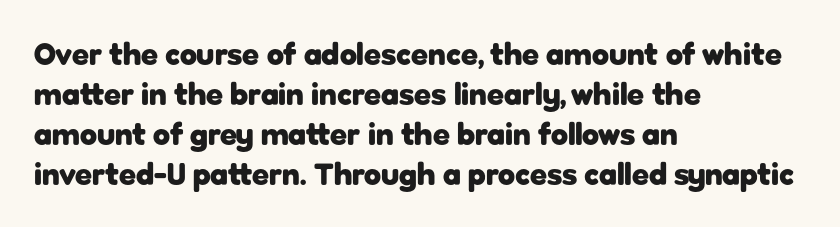
The image shows 31 px heavy sans-serif type, upright; set left-aligned, normal line spacing (1.29x), normal letter spacing, not underlined; low stroke contrast and a medium x-height.
